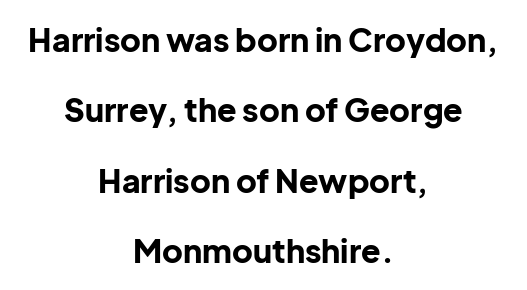
Q: Is the text bold? A: Yes.
Q: Is the text italic (slanted)? A: No, it is upright.
Q: Is the typeface a serif or a sans-serif typeface? A: Sans-serif.
Q: Is the text underlined? A: No.
Q: How is the paragraph aligned? A: Centered.
Q: Is the spacing between letters normal or unusually wide? A: Normal.
Q: Is the spacing between lines tight, normal or loose? A: Loose.
Q: Width (condensed, normal, or wide)? A: Normal.
Q: Stroke contrast? A: Low.
Q: x-height? A: Medium.
Q: Monospaced? A: No.
